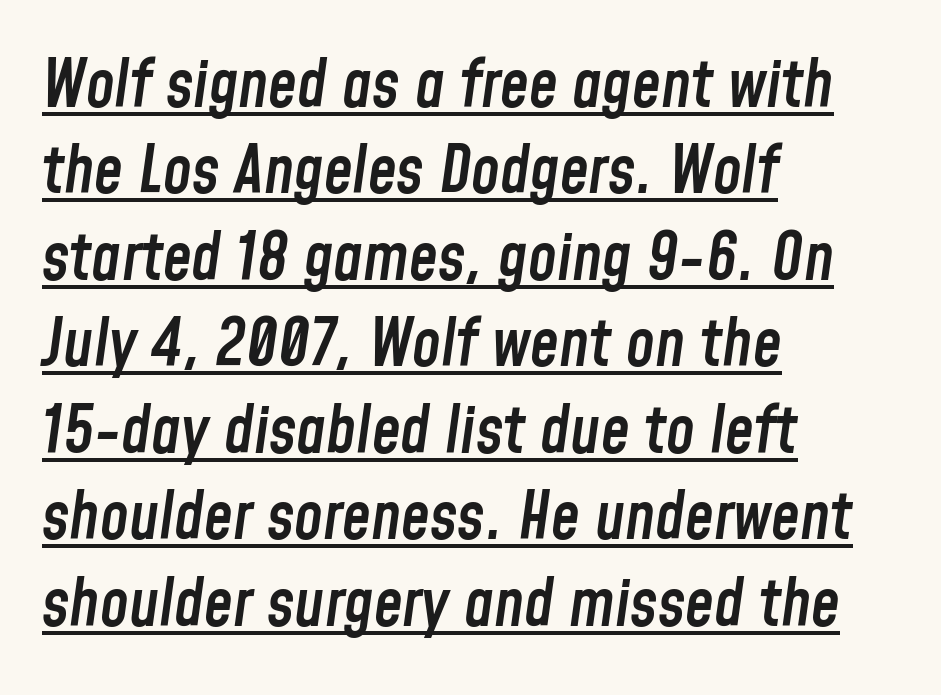
Evenly set lines give the paragraph a standard silhouette. Layout note: lines flush left. Yep, that's italic — everything's leaning. Slightly chunky letters — semibold, I'd say, not full bold. Is the letter spacing exaggerated? No — it looks like the ordinary default. The face used here is proportionally spaced, like ordinary book or web type.
